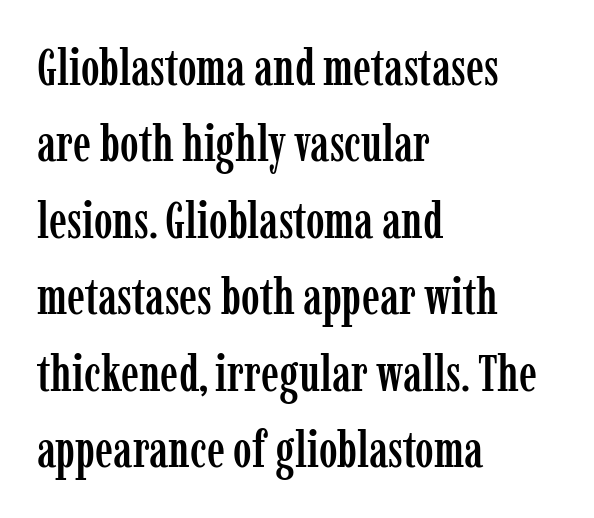
The image shows 50 px condensed serif type, upright; set left-aligned, normal line spacing (1.53x), normal letter spacing, not underlined; low stroke contrast and a medium x-height.
